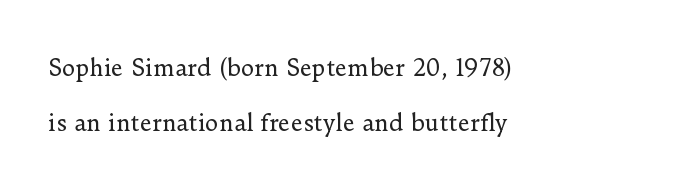
Q: Is the text bold? A: No.
Q: Is the text italic (slanted)? A: No, it is upright.
Q: Is the text underlined? A: No.
Q: How is the paragraph aligned? A: Left-aligned.
Q: Is the spacing between letters normal or unusually wide? A: Normal.
Q: Is the spacing between lines tight, normal or loose? A: Loose.
